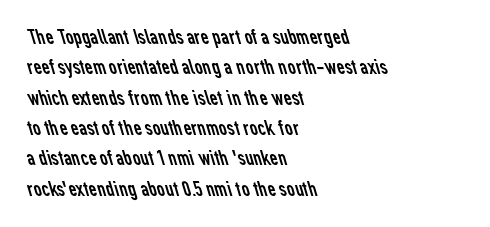
The image shows 22 px text type; set left-aligned, normal line spacing (1.38x), normal letter spacing, not underlined.
